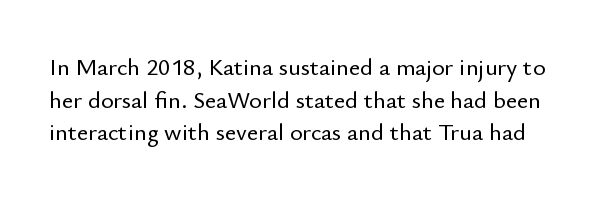
Any mark beneath the type? The region is blank. The letters stand straight up with perfectly vertical stems. Interline gaps are of average width in this sample. No extra tracking has been applied to these lines.
